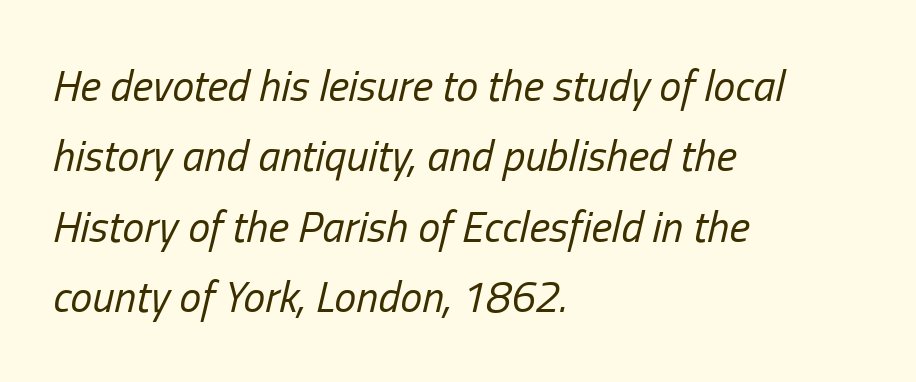
Visually the block forms a straight wall on the left and a jagged coastline on the right. Nobody drew a line under any word here. The vertical gap from one line to the next is medium. Between one letter and the next there's only the usual sliver of space. The letters advance in unequal steps, a hallmark of proportional type.
